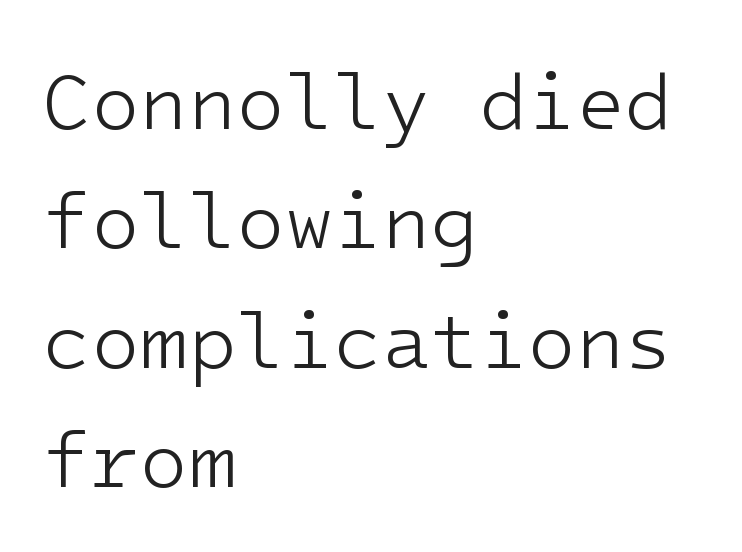
The words here are not underlined. Evenly set lines give the paragraph a standard silhouette. Note the uniform advance width — an 'i' takes as much space as an 'm'. Designer's note — italics off, roman on. What stands out about the letter spacing? Nothing — it is the standard amount. Each stroke keeps to a modest, everyday thickness or less.
